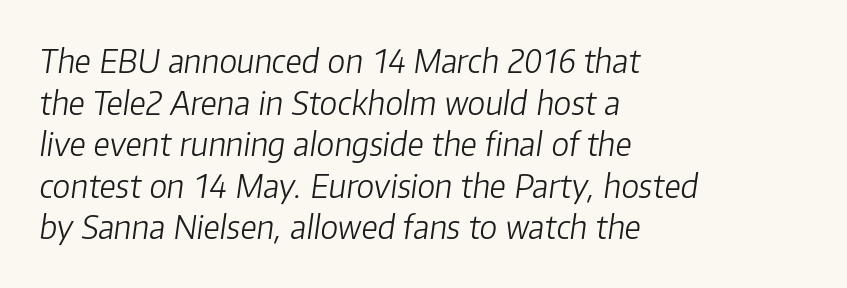
Weight class: somewhere from thin through regular. Short and long lines alike share a common starting point at left. Spacing between characters is what you'd get straight out of the box. The face used here is proportionally spaced, like ordinary book or web type.
